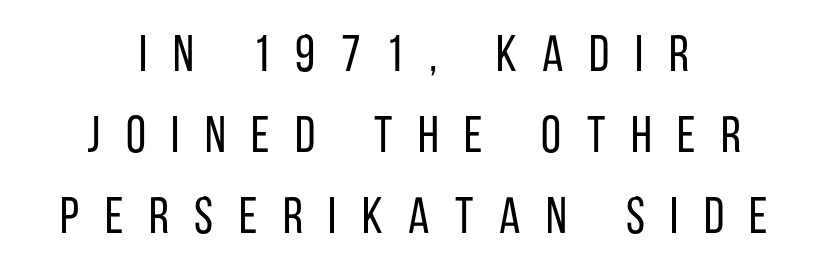
Q: Is the text bold? A: No.
Q: Is the text italic (slanted)? A: No, it is upright.
Q: Is the typeface a serif or a sans-serif typeface? A: Sans-serif.
Q: Is the text underlined? A: No.
Q: How is the paragraph aligned? A: Centered.
Q: Is the spacing between letters normal or unusually wide? A: Unusually wide.
Q: Is the spacing between lines tight, normal or loose? A: Normal.
Q: Width (condensed, normal, or wide)? A: Condensed.
Q: Stroke contrast? A: Low.
Q: x-height? A: Large.
Q: Monospaced? A: No.
